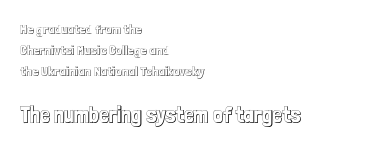
{"italic": "no", "underline": "no", "align": "left", "line_spacing": "normal", "line_spacing_ratio": 1.5, "letter_spacing": "normal", "letter_spacing_em": 0.0, "larger_block": "second", "size_ratio": 1.57, "glyph_px": 22}
